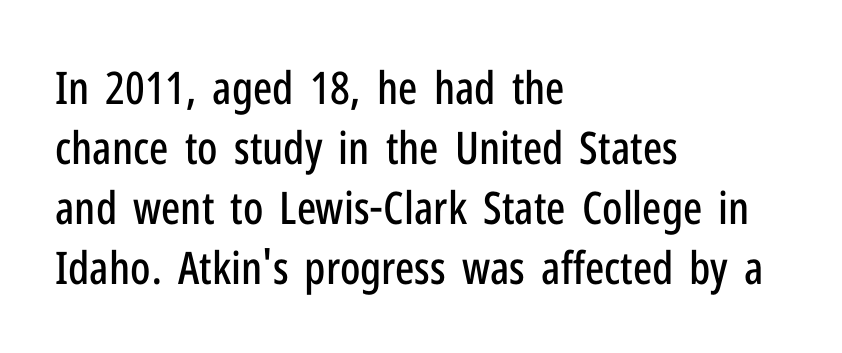
{"serif": "no", "italic": "no", "width": "condensed", "stroke_contrast": "low", "x_height": "medium", "monospaced": "no", "underline": "no", "align": "left", "line_spacing": "normal", "line_spacing_ratio": 1.33, "letter_spacing": "normal", "letter_spacing_em": 0.0, "glyph_px": 45}
